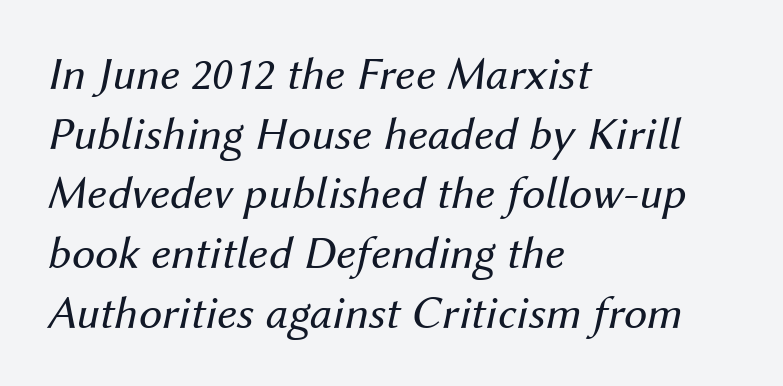
{"italic": "yes", "lean": "right", "slant_degrees": 12, "bold": "no", "weight": "regular", "width": "normal", "stroke_contrast": "medium", "x_height": "medium", "monospaced": "no", "underline": "no", "align": "left", "line_spacing": "normal", "line_spacing_ratio": 1.27, "letter_spacing": "normal", "letter_spacing_em": 0.0, "glyph_px": 47}
